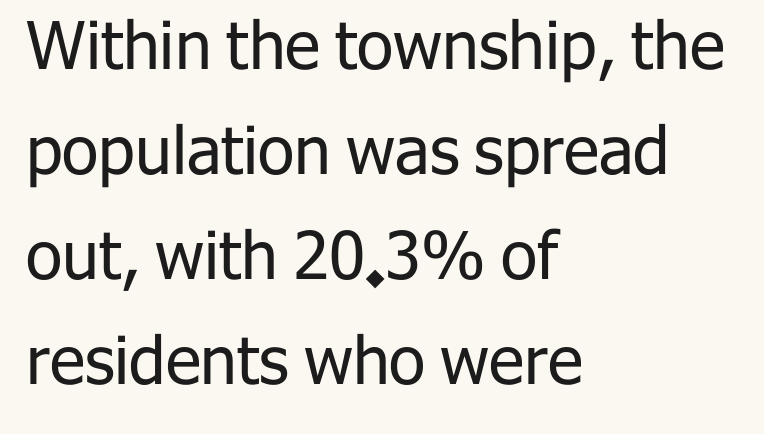
{"serif": "no", "italic": "no", "bold": "no", "weight": "regular", "width": "normal", "stroke_contrast": "low", "x_height": "medium", "monospaced": "no", "underline": "no", "align": "left", "line_spacing": "normal", "line_spacing_ratio": 1.59, "letter_spacing": "normal", "letter_spacing_em": 0.0, "glyph_px": 66}
